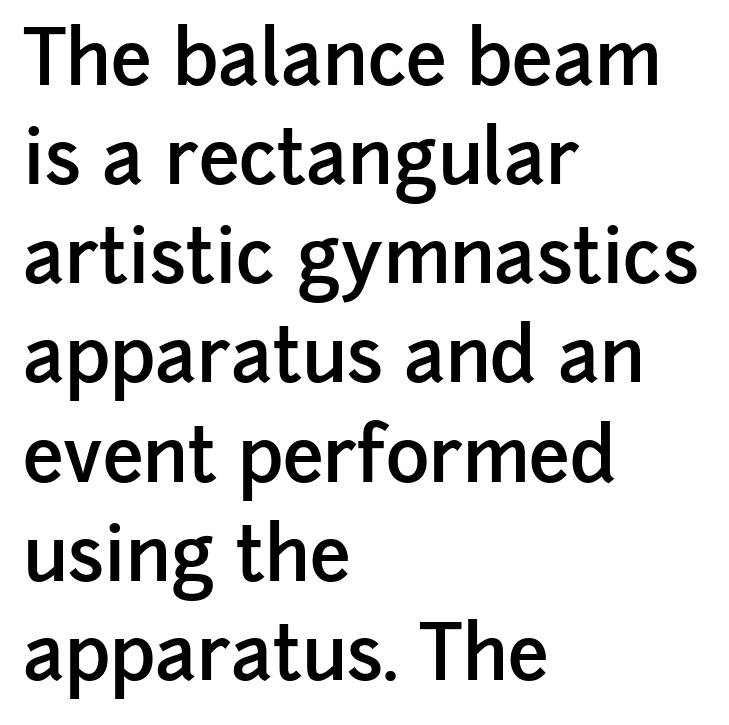
Check where the strokes stop: nothing finishes them off — pure sans. These lines sit exactly where default settings would place them. Notice how the passage keeps a crisp vertical edge on the left only. These lines are rendered in a variable-pitch font. A roman cut, with each character standing at attention. Between one letter and the next there's only the usual sliver of space.
